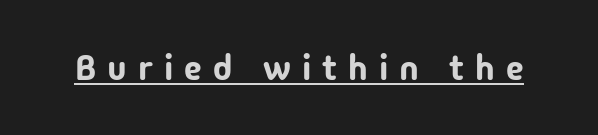
{"serif": "no", "italic": "no", "width": "normal", "stroke_contrast": "low", "x_height": "medium", "monospaced": "no", "underline": "yes", "letter_spacing": "wide", "letter_spacing_em": 0.32, "glyph_px": 35}
